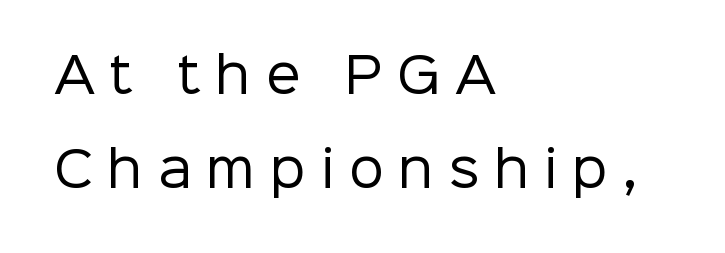
This is the regular roman posture of the typeface. Where is the straight margin? On the left. The rendering uses natural spacing where letterforms have individual widths. Weight: in the light-to-regular range. Is the letter spacing exaggerated? Yes — the characters are pushed far apart.
